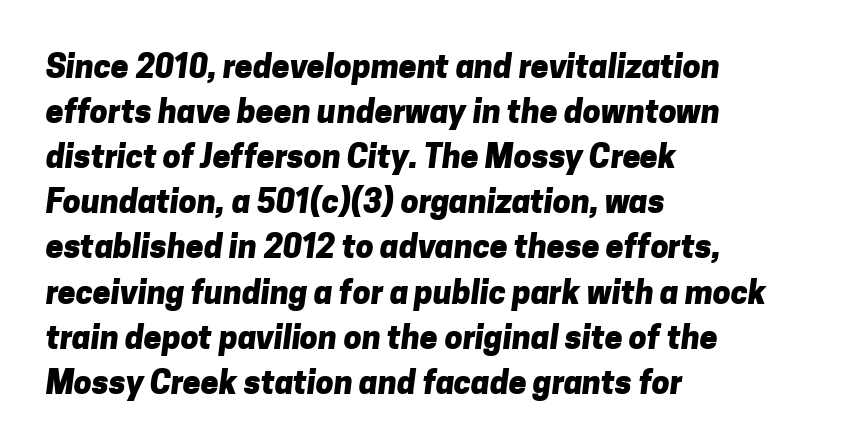
{"serif": "no", "bold": "yes", "weight": "heavy", "width": "normal", "stroke_contrast": "low", "x_height": "medium", "monospaced": "no", "underline": "no", "align": "left", "line_spacing": "normal", "line_spacing_ratio": 1.41, "letter_spacing": "normal", "letter_spacing_em": 0.0, "glyph_px": 32}
